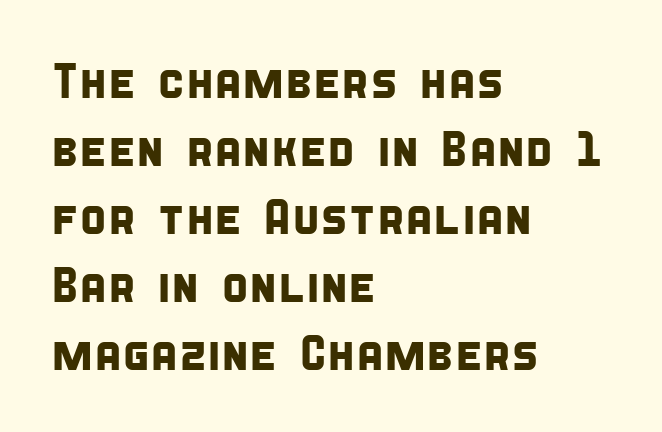
Bare-footed words on every line. Leftover space on each line is placed entirely after the last word. Each letter's strokes conclude bluntly, with no projecting serifs. If you measured baseline to baseline, you'd find a middling distance.
